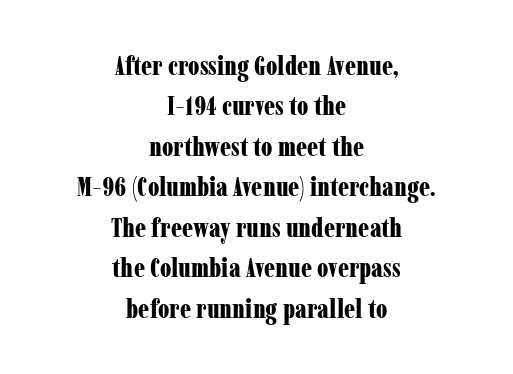
The setting favours the middle, as headings and verse often do. Look at the tracking — it's just the regular setting, nothing added. Caption: bold face, heavy strokes. Anything drawn beneath the words? Only blank space. The typography opts for an upright posture over an oblique one.
